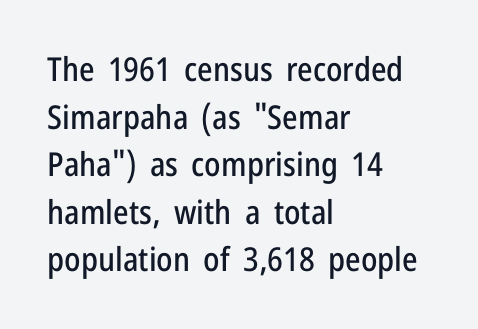
{"serif": "no", "italic": "no", "width": "condensed", "stroke_contrast": "low", "x_height": "medium", "monospaced": "no", "underline": "no", "align": "left", "line_spacing": "normal", "line_spacing_ratio": 1.44, "letter_spacing": "normal", "letter_spacing_em": 0.0, "glyph_px": 33}
